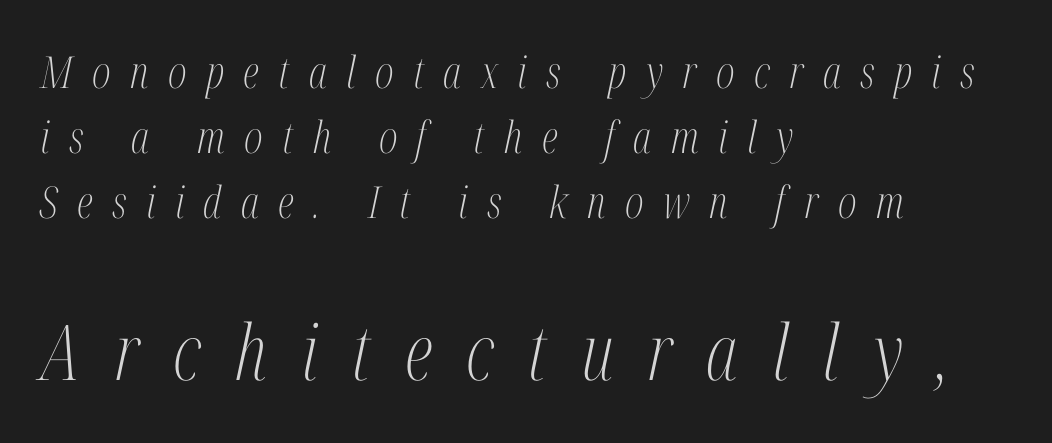
Q: Is the text bold? A: No.
Q: Is the text italic (slanted)? A: Yes, it leans right by about 12 degrees.
Q: Is the typeface a serif or a sans-serif typeface? A: Serif.
Q: Is the text underlined? A: No.
Q: How is the paragraph aligned? A: Left-aligned.
Q: Is the spacing between letters normal or unusually wide? A: Unusually wide.
Q: Is the spacing between lines tight, normal or loose? A: Normal.
Q: Which block of text is set in a larger size, the first (top) or the second (bottom)? A: The second (bottom) one.
Q: Width (condensed, normal, or wide)? A: Condensed.
Q: Stroke contrast? A: Medium.
Q: x-height? A: Medium.
Q: Monospaced? A: No.
